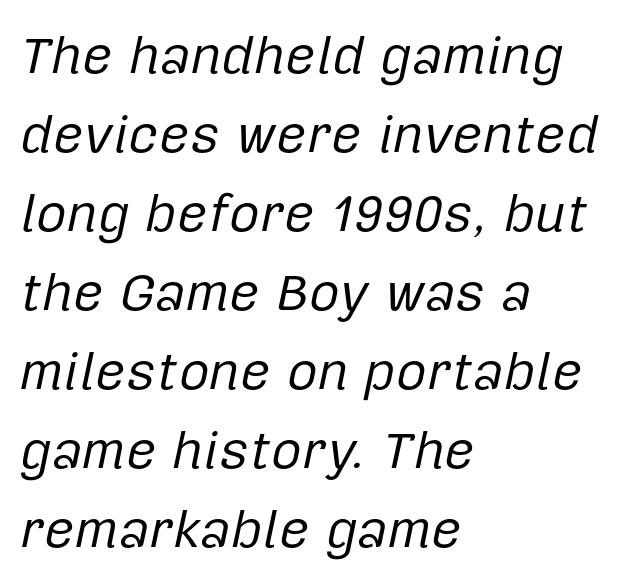
The image shows 53 px regular-weight type, italic (leaning right); set left-aligned, normal line spacing (1.49x), normal letter spacing, not underlined; low stroke contrast and a medium x-height.
